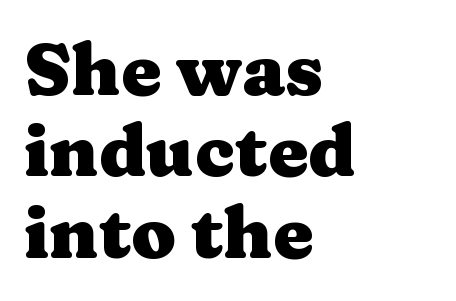
Q: Is the text bold? A: Yes.
Q: Is the text italic (slanted)? A: No, it is upright.
Q: Is the typeface a serif or a sans-serif typeface? A: Serif.
Q: Is the text underlined? A: No.
Q: How is the paragraph aligned? A: Left-aligned.
Q: Is the spacing between letters normal or unusually wide? A: Normal.
Q: Is the spacing between lines tight, normal or loose? A: Tight.
Q: Width (condensed, normal, or wide)? A: Wide.
Q: Stroke contrast? A: Medium.
Q: x-height? A: Medium.
Q: Monospaced? A: No.
